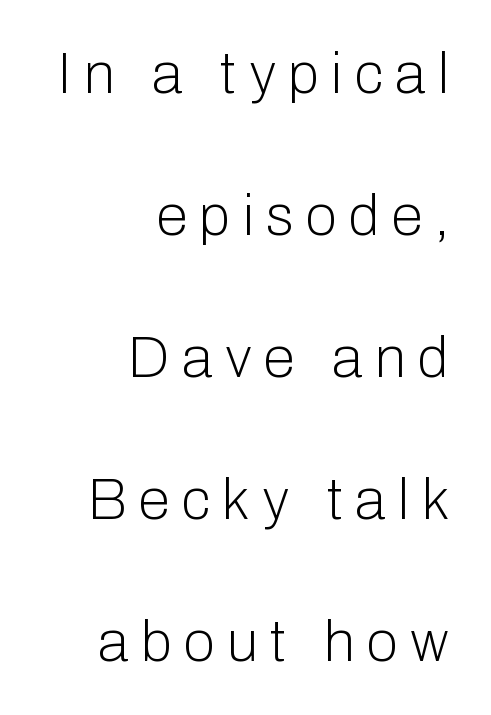
You could only call the tracking loose — the letters float apart. Vertical strokes here are truly vertical. The passage shown stacks its lines with a broad gap. Heaviness? Minimal to ordinary, like unemphasized prose. Type style note: lacks serifs. One-word summary of the alignment: right.
